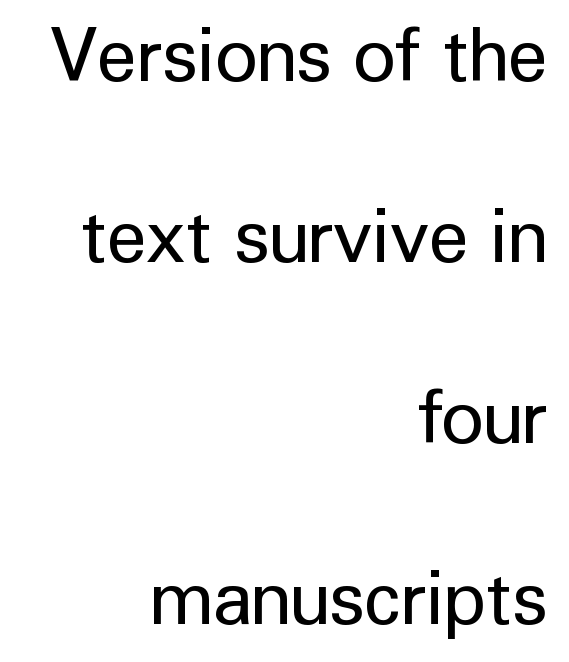
{"serif": "no", "italic": "no", "bold": "no", "weight": "regular", "width": "normal", "stroke_contrast": "low", "x_height": "medium", "monospaced": "no", "underline": "no", "align": "right", "line_spacing": "loose", "line_spacing_ratio": 2.48, "letter_spacing": "normal", "letter_spacing_em": 0.0, "glyph_px": 73}
